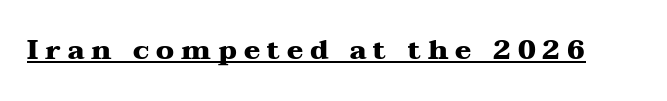
The image shows 27 px bold type, upright; set unusually wide letter spacing (+0.26 em), underlined.
